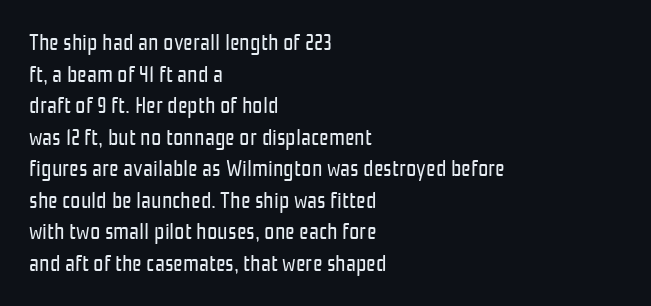
{"italic": "no", "bold": "no", "underline": "no", "align": "left", "line_spacing": "normal", "line_spacing_ratio": 1.37, "letter_spacing": "normal", "letter_spacing_em": 0.0, "glyph_px": 23}
